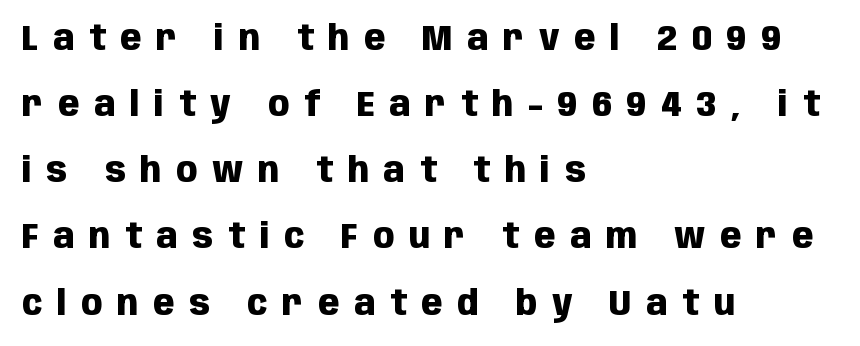
{"serif": "no", "italic": "no", "bold": "yes", "weight": "heavy", "width": "condensed", "stroke_contrast": "low", "x_height": "large", "monospaced": "no", "underline": "no", "align": "left", "line_spacing_ratio": 1.89, "letter_spacing": "wide", "letter_spacing_em": 0.42, "glyph_px": 35}
